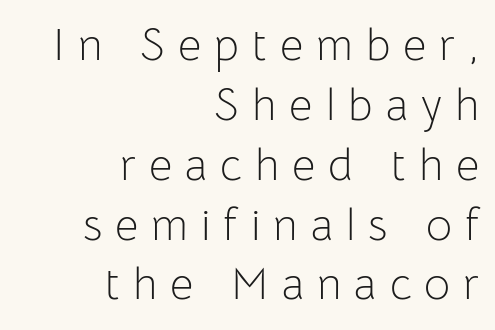
The line texture is sparse and dotted thanks to wide tracking. No chunkiness to these letters — they're not bold. The passage shown stacks its lines at a standard gap. Note the varied advance widths — an 'i' is clearly narrower than an 'm'. A sans-serif font was chosen for this passage. The compositor pushed each line to the right boundary.
